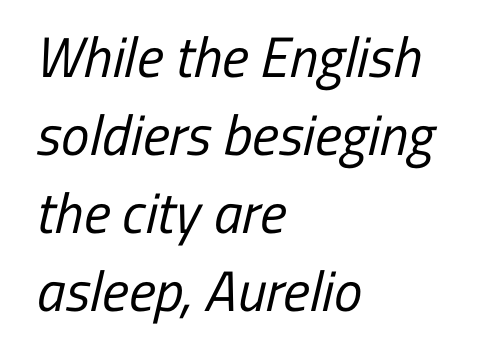
Q: Is the text bold? A: No.
Q: Is the typeface a serif or a sans-serif typeface? A: Sans-serif.
Q: Is the text underlined? A: No.
Q: How is the paragraph aligned? A: Left-aligned.
Q: Is the spacing between letters normal or unusually wide? A: Normal.
Q: Is the spacing between lines tight, normal or loose? A: Normal.
Q: Width (condensed, normal, or wide)? A: Condensed.
Q: Stroke contrast? A: Low.
Q: x-height? A: Medium.
Q: Monospaced? A: No.
